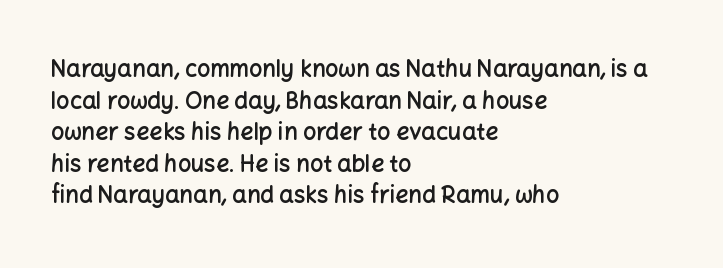
The image shows 23 px text type, upright; set left-aligned, normal line spacing (1.37x), normal letter spacing, not underlined.
